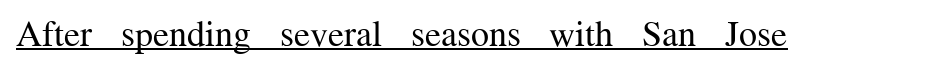
{"serif": "yes", "italic": "no", "bold": "no", "weight": "regular", "width": "normal", "stroke_contrast": "medium", "x_height": "medium", "monospaced": "no", "underline": "yes", "letter_spacing": "normal", "letter_spacing_em": 0.0, "glyph_px": 36}
